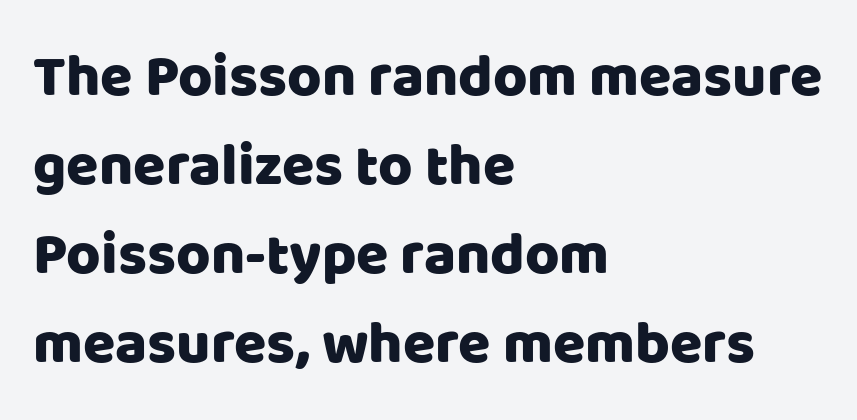
Quick note: interline space is typical. Each letter keeps its own natural width here, so spacing adapts to shape. Tracking here is standard; glyphs follow each other at the usual distance. The baseline area is clear. A typesetter would label this face a sans.
